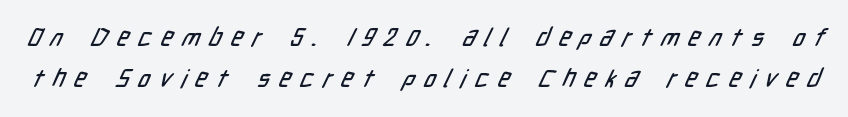
The image shows 25 px text type; set normal line spacing (1.66x), unusually wide letter spacing (+0.37 em), not underlined.
